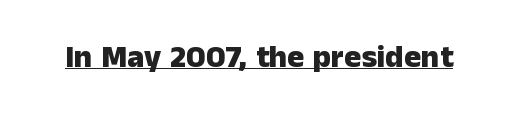
The image shows 32 px heavy sans-serif type, upright; set normal letter spacing, underlined; low stroke contrast and a medium x-height.
